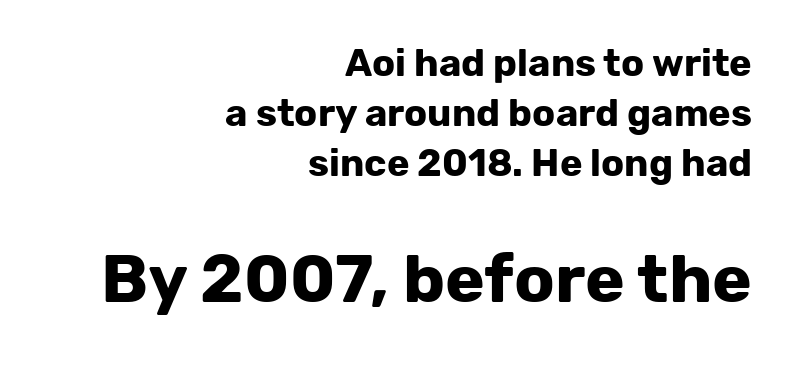
The image shows 67 px bold sans-serif type, upright; set right-aligned, normal line spacing (1.32x), normal letter spacing, not underlined; the second (bottom) block is 1.76x larger; low stroke contrast and a medium x-height.
